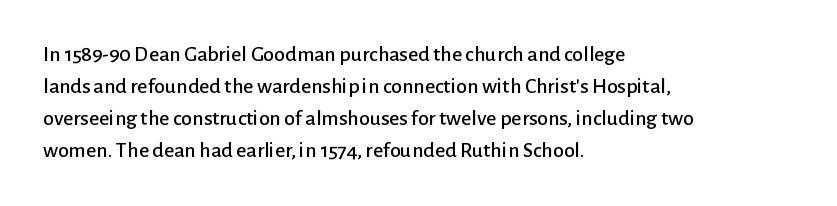
Q: Is the text italic (slanted)? A: No, it is upright.
Q: Is the text underlined? A: No.
Q: How is the paragraph aligned? A: Left-aligned.
Q: Is the spacing between letters normal or unusually wide? A: Normal.
Q: Is the spacing between lines tight, normal or loose? A: Normal.
